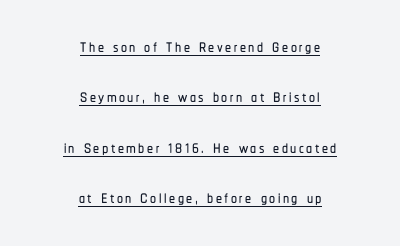
Q: Is the text italic (slanted)? A: No, it is upright.
Q: Is the text underlined? A: Yes.
Q: How is the paragraph aligned? A: Centered.
Q: Is the spacing between lines tight, normal or loose? A: Loose.
